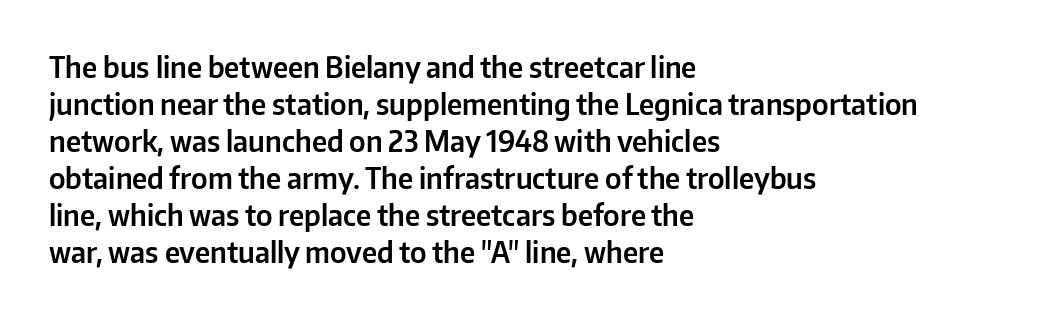
The image shows 28 px sans-serif type, upright; set left-aligned, normal line spacing (1.32x), normal letter spacing, not underlined; low stroke contrast and a medium x-height.
